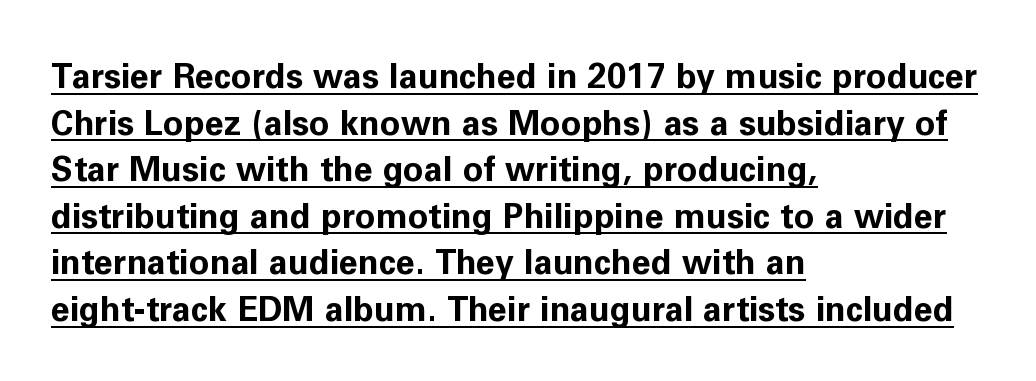
Q: Is the text bold? A: Yes.
Q: Is the text italic (slanted)? A: No, it is upright.
Q: Is the typeface a serif or a sans-serif typeface? A: Sans-serif.
Q: Is the text underlined? A: Yes.
Q: How is the paragraph aligned? A: Left-aligned.
Q: Is the spacing between letters normal or unusually wide? A: Normal.
Q: Is the spacing between lines tight, normal or loose? A: Normal.
Q: Width (condensed, normal, or wide)? A: Normal.
Q: Stroke contrast? A: Low.
Q: x-height? A: Medium.
Q: Monospaced? A: No.
